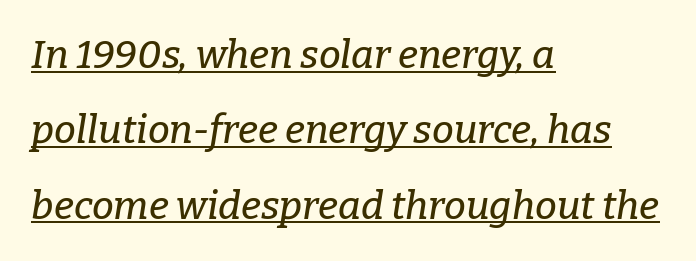
Q: Is the text italic (slanted)? A: Yes, it leans right by about 9 degrees.
Q: Is the typeface a serif or a sans-serif typeface? A: Serif.
Q: Is the text underlined? A: Yes.
Q: How is the paragraph aligned? A: Left-aligned.
Q: Is the spacing between letters normal or unusually wide? A: Normal.
Q: Is the spacing between lines tight, normal or loose? A: Loose.
Q: Width (condensed, normal, or wide)? A: Normal.
Q: Stroke contrast? A: Low.
Q: x-height? A: Medium.
Q: Monospaced? A: No.
